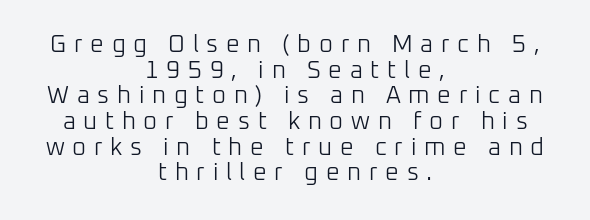
Letter spacing: wide. The lines in this sample share a center point and differ in where they start and stop. Notice how the stems are strictly vertical — no italics here. Interline gaps are noticeably narrow in this sample.
